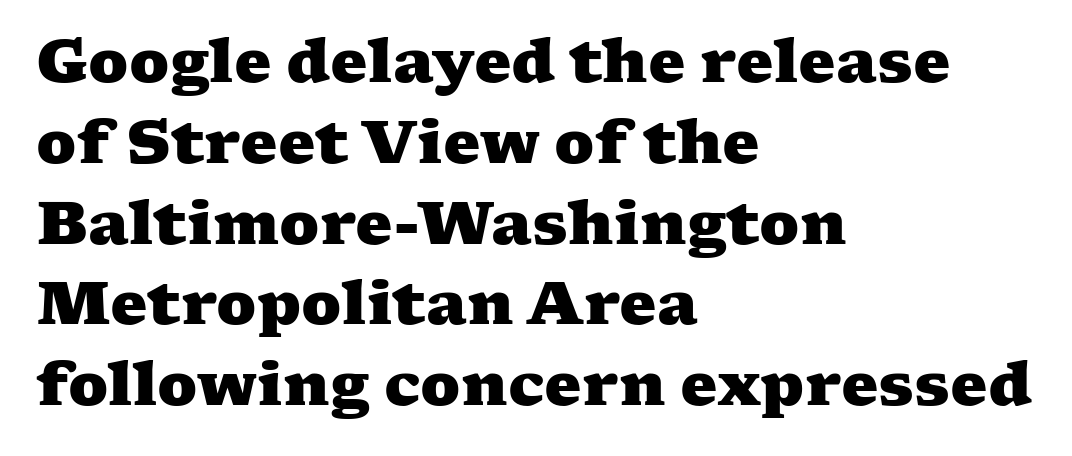
The image shows 59 px heavy, wide serif type; set left-aligned, normal line spacing (1.37x), normal letter spacing, not underlined; medium stroke contrast and a medium x-height.
